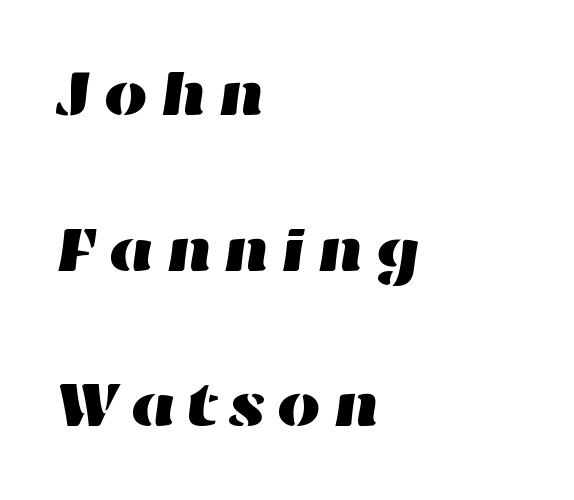
{"width": "wide", "stroke_contrast": "high", "x_height": "medium", "monospaced": "no", "underline": "no", "align": "left", "line_spacing": "loose", "line_spacing_ratio": 2.43, "glyph_px": 64}
